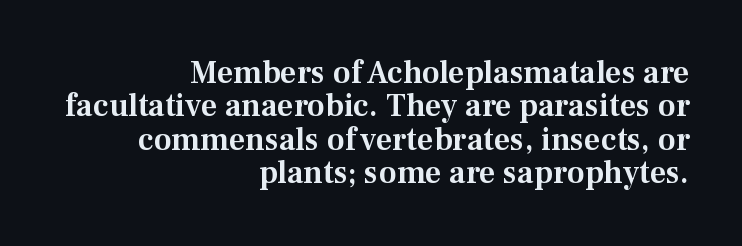
Q: Is the text italic (slanted)? A: No, it is upright.
Q: Is the typeface a serif or a sans-serif typeface? A: Serif.
Q: Is the text underlined? A: No.
Q: How is the paragraph aligned? A: Right-aligned.
Q: Is the spacing between letters normal or unusually wide? A: Normal.
Q: Is the spacing between lines tight, normal or loose? A: Tight.
Q: Width (condensed, normal, or wide)? A: Normal.
Q: Stroke contrast? A: Medium.
Q: x-height? A: Medium.
Q: Monospaced? A: No.
